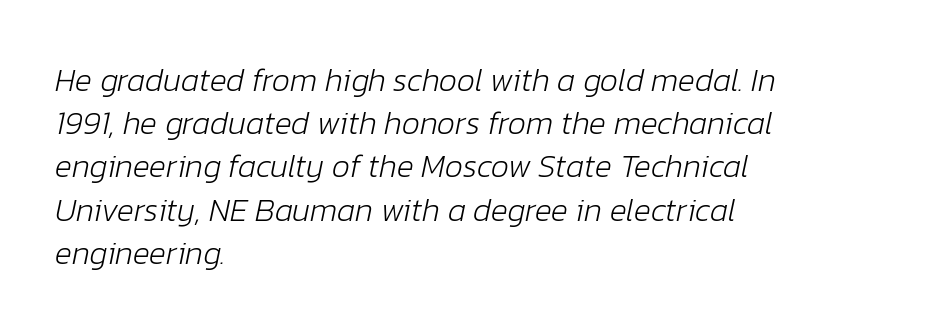
Q: Is the text bold? A: No.
Q: Is the text italic (slanted)? A: Yes, it leans right by about 12 degrees.
Q: Is the text underlined? A: No.
Q: How is the paragraph aligned? A: Left-aligned.
Q: Is the spacing between letters normal or unusually wide? A: Normal.
Q: Is the spacing between lines tight, normal or loose? A: Normal.
Q: Width (condensed, normal, or wide)? A: Normal.
Q: Stroke contrast? A: Low.
Q: x-height? A: Medium.
Q: Monospaced? A: No.
